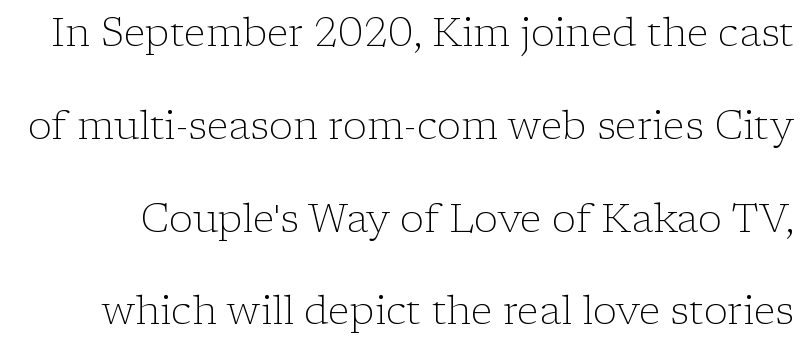
{"serif": "yes", "italic": "no", "bold": "no", "weight": "light", "width": "normal", "stroke_contrast": "low", "x_height": "medium", "monospaced": "no", "underline": "no", "line_spacing": "loose", "line_spacing_ratio": 2.32, "letter_spacing": "normal", "letter_spacing_em": 0.0, "glyph_px": 40}
